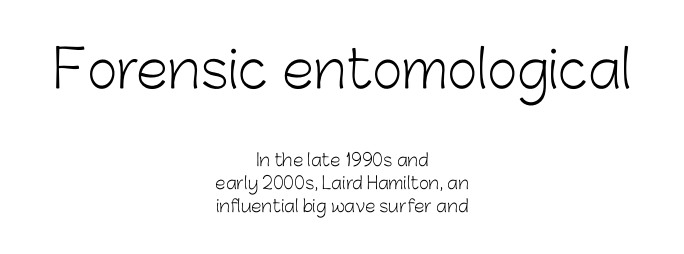
{"serif": "no", "italic": "no", "bold": "no", "weight": "light", "width": "normal", "stroke_contrast": "low", "x_height": "medium", "monospaced": "no", "underline": "no", "align": "center", "line_spacing": "normal", "line_spacing_ratio": 1.37, "letter_spacing": "normal", "letter_spacing_em": 0.0, "larger_block": "first", "size_ratio": 3.06, "glyph_px": 52}
